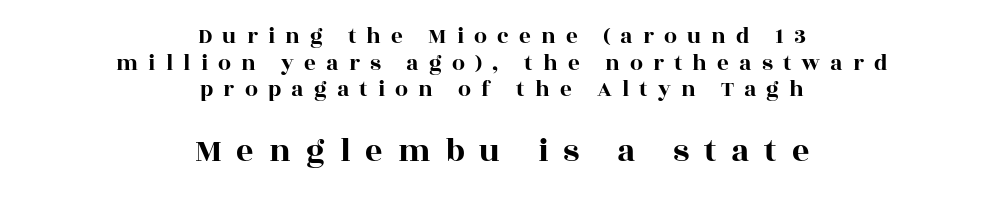
Q: Is the text italic (slanted)? A: No, it is upright.
Q: Is the typeface a serif or a sans-serif typeface? A: Serif.
Q: Is the text underlined? A: No.
Q: How is the paragraph aligned? A: Centered.
Q: Is the spacing between letters normal or unusually wide? A: Unusually wide.
Q: Which block of text is set in a larger size, the first (top) or the second (bottom)? A: The second (bottom) one.
Q: Width (condensed, normal, or wide)? A: Wide.
Q: x-height? A: Large.
Q: Monospaced? A: No.
